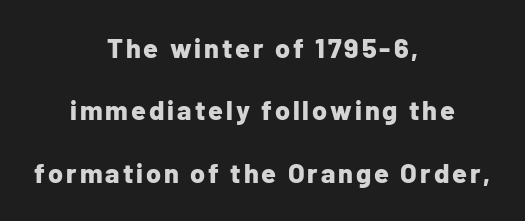
{"italic": "no", "bold": "yes", "underline": "no", "align": "center", "line_spacing": "loose", "line_spacing_ratio": 2.31, "glyph_px": 27}
